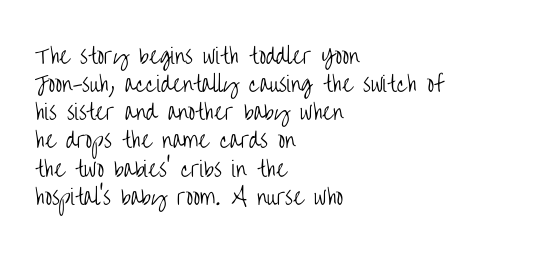
{"italic": "no", "bold": "no", "underline": "no", "align": "left", "line_spacing": "normal", "line_spacing_ratio": 1.34, "letter_spacing": "normal", "letter_spacing_em": 0.0, "glyph_px": 21}
